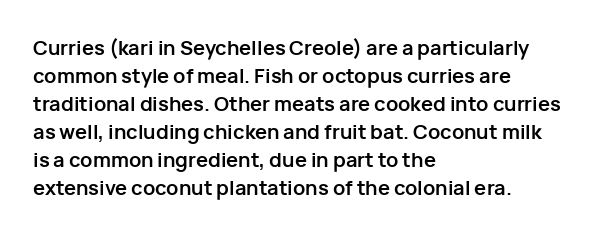
Q: Is the text bold? A: Yes.
Q: Is the text italic (slanted)? A: No, it is upright.
Q: Is the text underlined? A: No.
Q: How is the paragraph aligned? A: Left-aligned.
Q: Is the spacing between letters normal or unusually wide? A: Normal.
Q: Is the spacing between lines tight, normal or loose? A: Normal.
